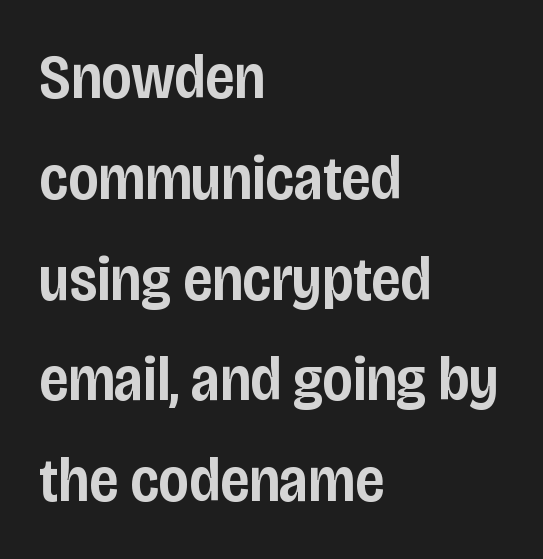
Q: Is the text bold? A: Semi-bold.
Q: Is the text italic (slanted)? A: No, it is upright.
Q: Is the typeface a serif or a sans-serif typeface? A: Sans-serif.
Q: Is the text underlined? A: No.
Q: How is the paragraph aligned? A: Left-aligned.
Q: Is the spacing between letters normal or unusually wide? A: Normal.
Q: Is the spacing between lines tight, normal or loose? A: Normal.
Q: Width (condensed, normal, or wide)? A: Condensed.
Q: Stroke contrast? A: Low.
Q: x-height? A: Large.
Q: Monospaced? A: No.
